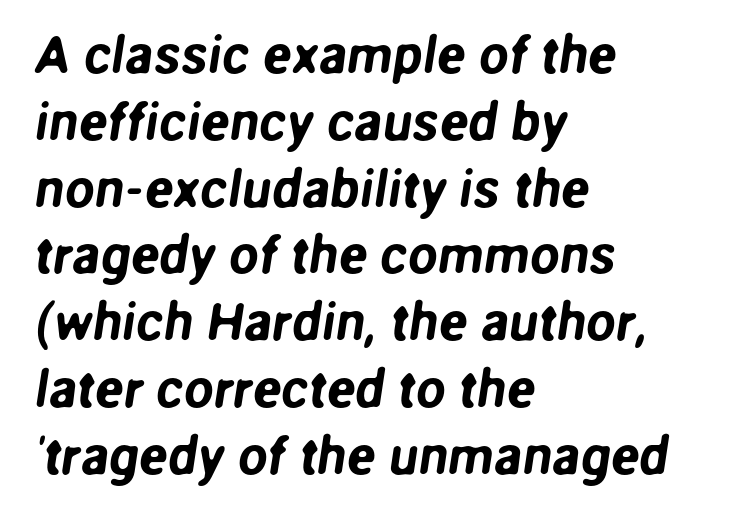
{"serif": "no", "width": "normal", "stroke_contrast": "low", "x_height": "medium", "monospaced": "no", "underline": "no", "align": "left", "line_spacing": "normal", "line_spacing_ratio": 1.26, "letter_spacing": "normal", "letter_spacing_em": 0.0, "glyph_px": 53}
